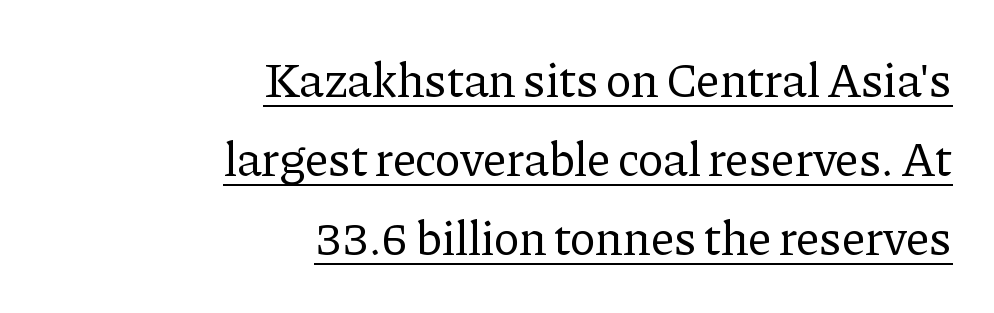
The text block is weighted toward the right margin, trailing off unevenly leftward. Unlike italic type, these characters show no tilt at all. Note the varied advance widths — an 'i' is clearly narrower than an 'm'. The leading is moderate, giving the passage an even texture.
